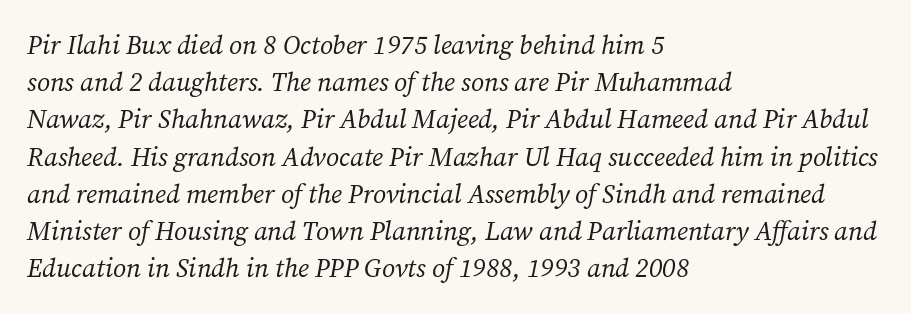
{"italic": "yes", "lean": "right", "slant_degrees": 12, "bold": "no", "underline": "no", "align": "left", "line_spacing": "normal", "line_spacing_ratio": 1.43, "letter_spacing": "normal", "letter_spacing_em": 0.0, "glyph_px": 26}
